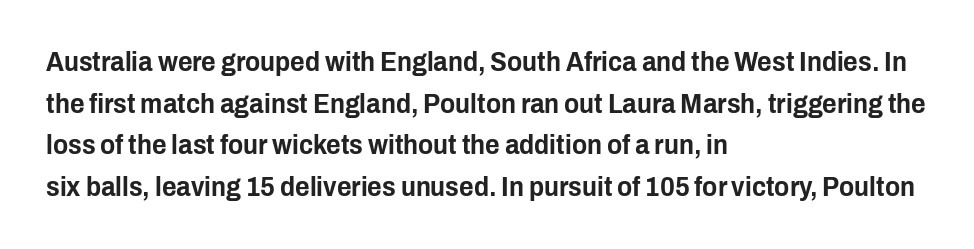
{"serif": "no", "italic": "no", "width": "condensed", "stroke_contrast": "low", "x_height": "medium", "monospaced": "no", "underline": "no", "align": "left", "line_spacing": "normal", "line_spacing_ratio": 1.49, "letter_spacing": "normal", "letter_spacing_em": 0.0, "glyph_px": 28}
